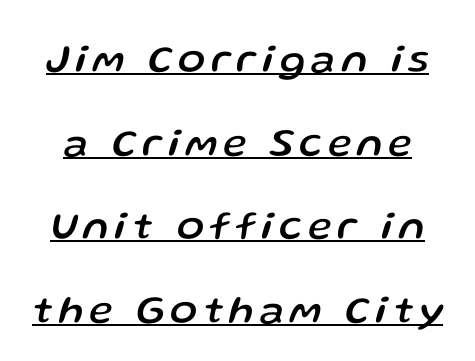
{"italic": "yes", "lean": "right", "slant_degrees": 13, "width": "normal", "stroke_contrast": "low", "x_height": "medium", "monospaced": "no", "underline": "yes", "line_spacing": "loose", "line_spacing_ratio": 2.09, "glyph_px": 40}
